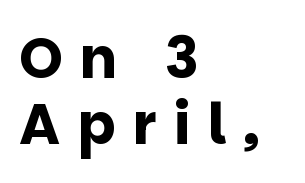
Q: Is the text bold? A: Yes.
Q: Is the text italic (slanted)? A: No, it is upright.
Q: Is the typeface a serif or a sans-serif typeface? A: Sans-serif.
Q: Is the text underlined? A: No.
Q: How is the paragraph aligned? A: Left-aligned.
Q: Is the spacing between letters normal or unusually wide? A: Unusually wide.
Q: Width (condensed, normal, or wide)? A: Normal.
Q: Stroke contrast? A: Low.
Q: x-height? A: Large.
Q: Monospaced? A: No.
